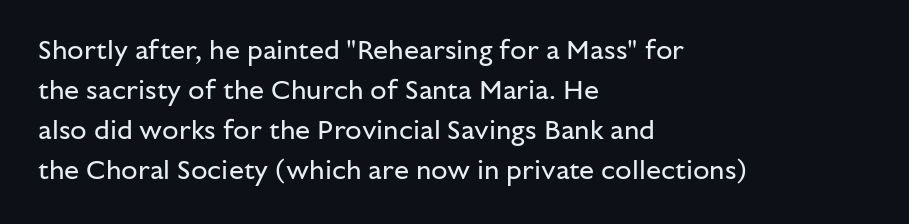
{"italic": "no", "bold": "no", "underline": "no", "align": "left", "line_spacing": "normal", "line_spacing_ratio": 1.48, "letter_spacing": "normal", "letter_spacing_em": 0.0, "glyph_px": 27}
